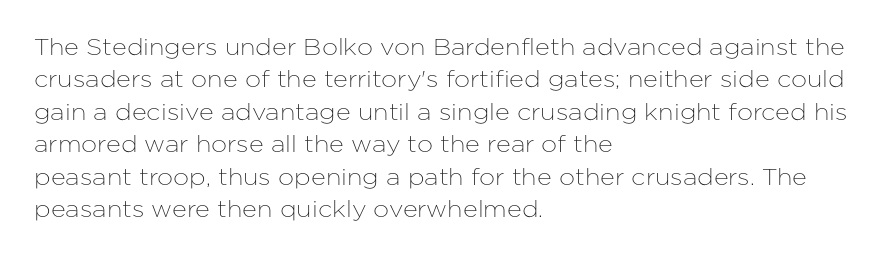
{"italic": "no", "underline": "no", "align": "left", "line_spacing": "normal", "line_spacing_ratio": 1.41, "letter_spacing": "normal", "letter_spacing_em": 0.0, "glyph_px": 23}
